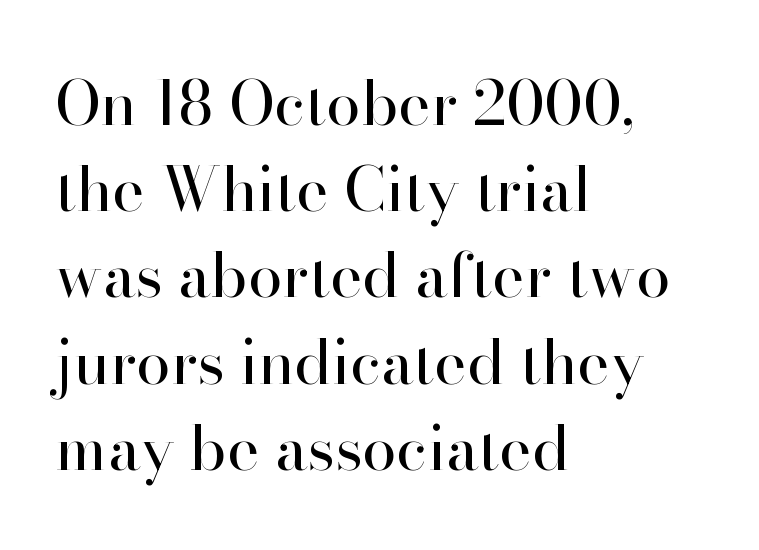
{"serif": "yes", "italic": "no", "bold": "no", "weight": "regular", "width": "normal", "stroke_contrast": "high", "x_height": "small", "monospaced": "no", "underline": "no", "align": "left", "line_spacing": "normal", "line_spacing_ratio": 1.39, "letter_spacing": "normal", "letter_spacing_em": 0.0, "glyph_px": 62}
